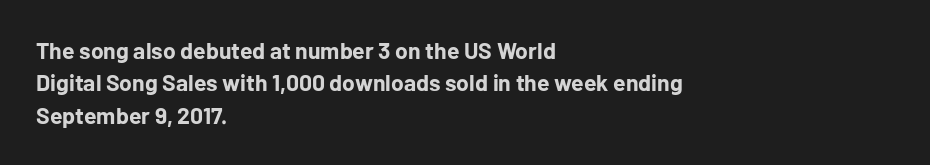
{"italic": "no", "bold": "yes", "underline": "no", "align": "left", "line_spacing": "normal", "line_spacing_ratio": 1.41, "letter_spacing": "normal", "letter_spacing_em": 0.0, "glyph_px": 23}
